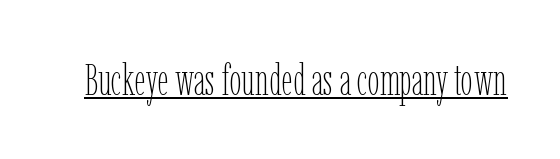
{"italic": "no", "bold": "no", "weight": "thin", "width": "condensed", "stroke_contrast": "low", "x_height": "medium", "monospaced": "no", "underline": "yes", "letter_spacing": "normal", "letter_spacing_em": 0.0, "glyph_px": 44}
